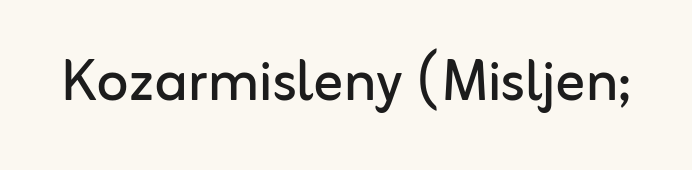
The image shows 74 px regular-weight sans-serif type, upright; set normal letter spacing, not underlined; low stroke contrast and a medium x-height.
